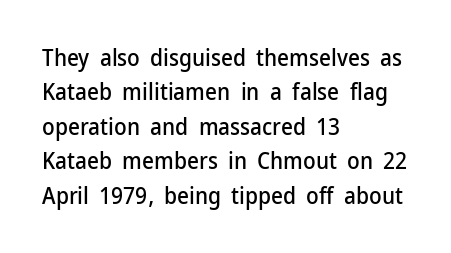
Q: Is the text italic (slanted)? A: No, it is upright.
Q: Is the text underlined? A: No.
Q: How is the paragraph aligned? A: Left-aligned.
Q: Is the spacing between letters normal or unusually wide? A: Normal.
Q: Is the spacing between lines tight, normal or loose? A: Normal.
